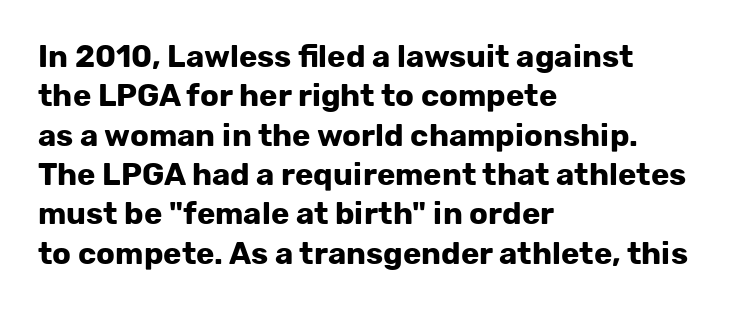
The typesetter chose a ragged-right arrangement here. A typesetter would call this zero additional tracking. A full-strength bold gives these letters their thick strokes. Nope, no serifs anywhere on these letters. Italic? Not at all — the glyphs are vertical. Do the characters align in a grid? No, the font is proportional.
